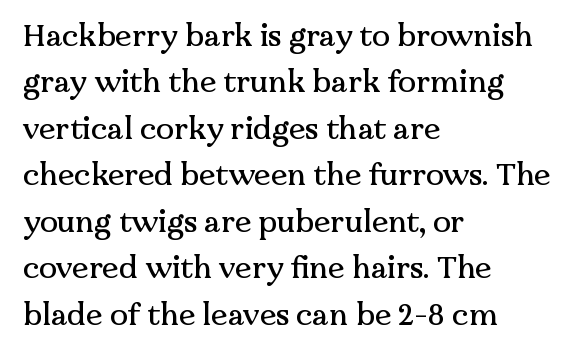
Q: Is the text italic (slanted)? A: No, it is upright.
Q: Is the typeface a serif or a sans-serif typeface? A: Serif.
Q: Is the text underlined? A: No.
Q: How is the paragraph aligned? A: Left-aligned.
Q: Is the spacing between letters normal or unusually wide? A: Normal.
Q: Is the spacing between lines tight, normal or loose? A: Normal.
Q: Width (condensed, normal, or wide)? A: Normal.
Q: Stroke contrast? A: Medium.
Q: x-height? A: Medium.
Q: Monospaced? A: No.
